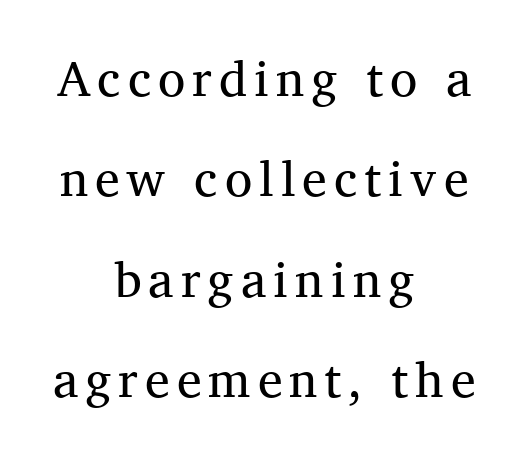
The passage is arranged like a title page — every line centered. Anything drawn beneath the words? Only blank space. This sample trades compactness for vertical openness between lines. What kind of face is this? One with serifs. Style check: upright.
